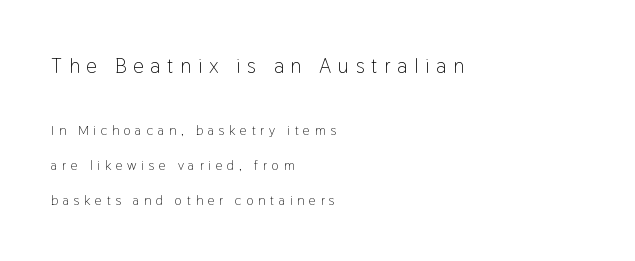
The image shows 21 px text type, upright; set left-aligned, loose line spacing (2.49x), unusually wide letter spacing (+0.33 em), not underlined; the first (top) block is 1.5x larger.
